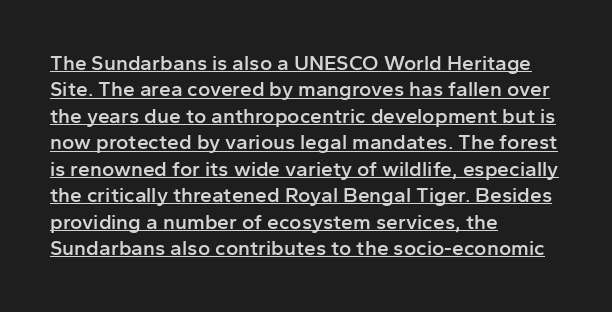
Q: Is the text bold? A: Semi-bold.
Q: Is the text italic (slanted)? A: No, it is upright.
Q: Is the text underlined? A: Yes.
Q: How is the paragraph aligned? A: Left-aligned.
Q: Is the spacing between letters normal or unusually wide? A: Normal.
Q: Is the spacing between lines tight, normal or loose? A: Normal.
